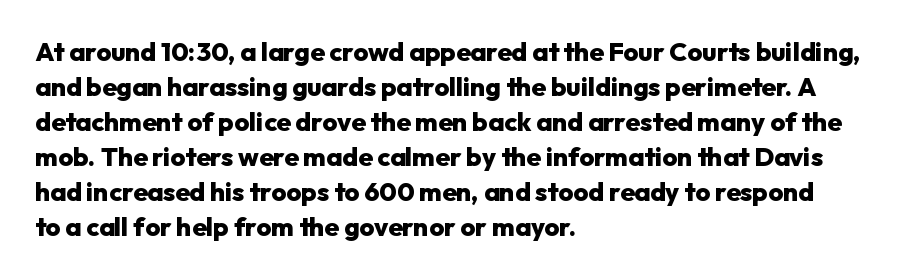
Spacing between characters is what you'd get straight out of the box. If you drew a line through each stem, it would be perfectly vertical. Which margin do the lines hug? The left one — the right edge is uneven. Leading: standard. Is the type bold? Yes — the strokes are clearly thick and heavy.
